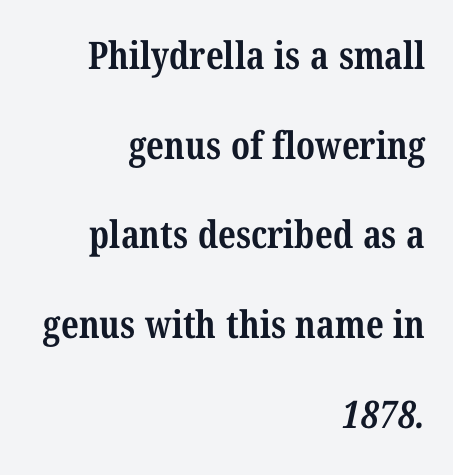
Leading is clearly above the norm, producing a sparse column. Anything drawn beneath the words? Only blank space. Summary of weight: heavy, a full bold. This rendering leaves character spacing at its baseline value.
